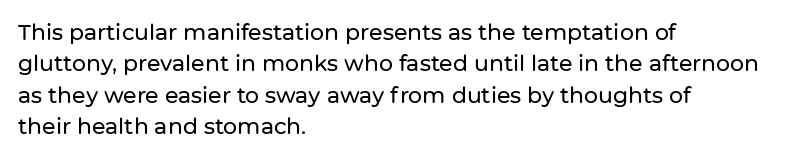
Q: Is the text italic (slanted)? A: No, it is upright.
Q: Is the text underlined? A: No.
Q: How is the paragraph aligned? A: Left-aligned.
Q: Is the spacing between letters normal or unusually wide? A: Normal.
Q: Is the spacing between lines tight, normal or loose? A: Normal.
